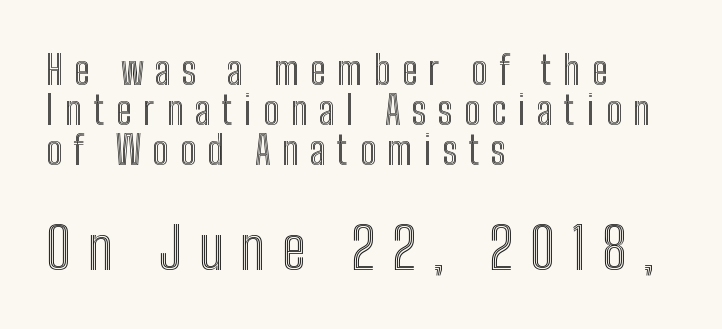
{"italic": "no", "width": "condensed", "x_height": "medium", "monospaced": "no", "underline": "no", "align": "left", "line_spacing": "tight", "line_spacing_ratio": 1.02, "letter_spacing": "wide", "letter_spacing_em": 0.29, "larger_block": "second", "size_ratio": 1.49, "glyph_px": 58}
